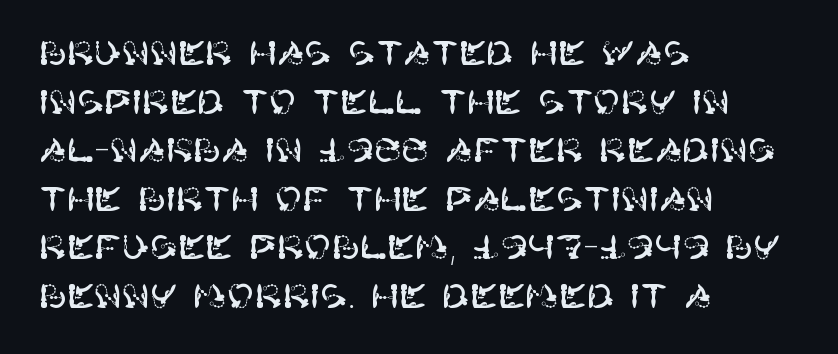
Q: Is the text italic (slanted)? A: No, it is upright.
Q: Is the typeface a serif or a sans-serif typeface? A: Sans-serif.
Q: Is the text underlined? A: No.
Q: How is the paragraph aligned? A: Left-aligned.
Q: Is the spacing between letters normal or unusually wide? A: Normal.
Q: Is the spacing between lines tight, normal or loose? A: Normal.
Q: Width (condensed, normal, or wide)? A: Normal.
Q: Stroke contrast? A: High.
Q: x-height? A: Large.
